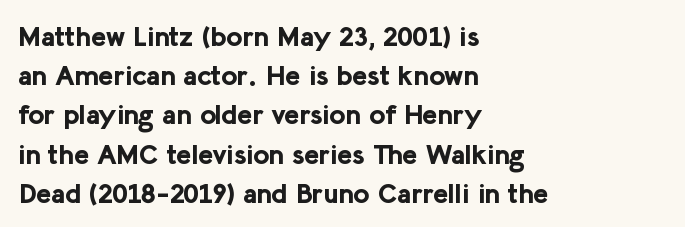
Varying glyph widths throughout — classic text-font behaviour. You can tell it's not italic because the verticals are truly vertical. I'd describe the lettering as bold — thick and assertive. The rows are spaced the way most documents space them. There is no visible air inserted between adjacent glyphs.
